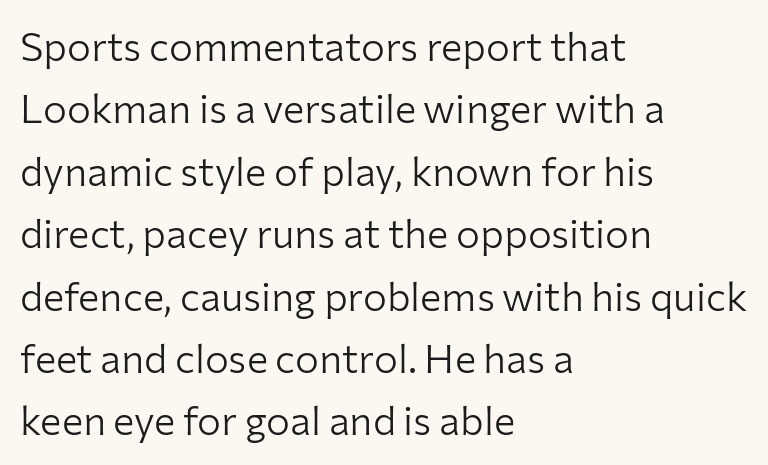
Q: Is the text bold? A: No.
Q: Is the text italic (slanted)? A: No, it is upright.
Q: Is the typeface a serif or a sans-serif typeface? A: Sans-serif.
Q: Is the text underlined? A: No.
Q: How is the paragraph aligned? A: Left-aligned.
Q: Is the spacing between letters normal or unusually wide? A: Normal.
Q: Is the spacing between lines tight, normal or loose? A: Normal.
Q: Width (condensed, normal, or wide)? A: Normal.
Q: Stroke contrast? A: Low.
Q: x-height? A: Medium.
Q: Monospaced? A: No.
